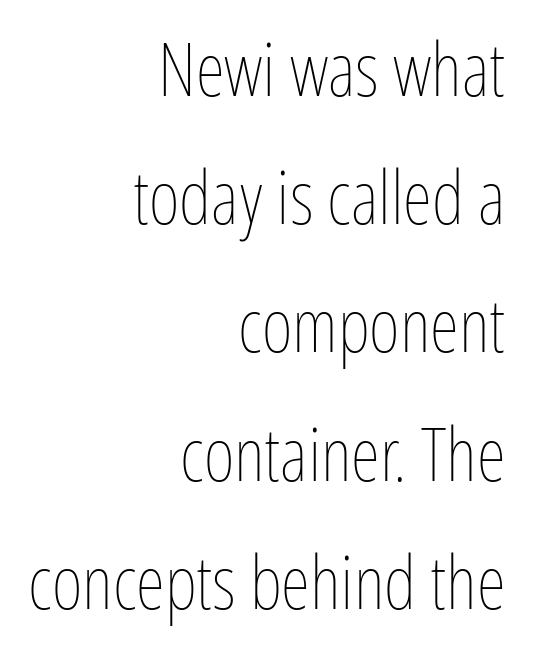
Q: Is the text bold? A: No.
Q: Is the text italic (slanted)? A: No, it is upright.
Q: Is the text underlined? A: No.
Q: How is the paragraph aligned? A: Right-aligned.
Q: Is the spacing between letters normal or unusually wide? A: Normal.
Q: Width (condensed, normal, or wide)? A: Condensed.
Q: Stroke contrast? A: Low.
Q: x-height? A: Medium.
Q: Monospaced? A: No.
